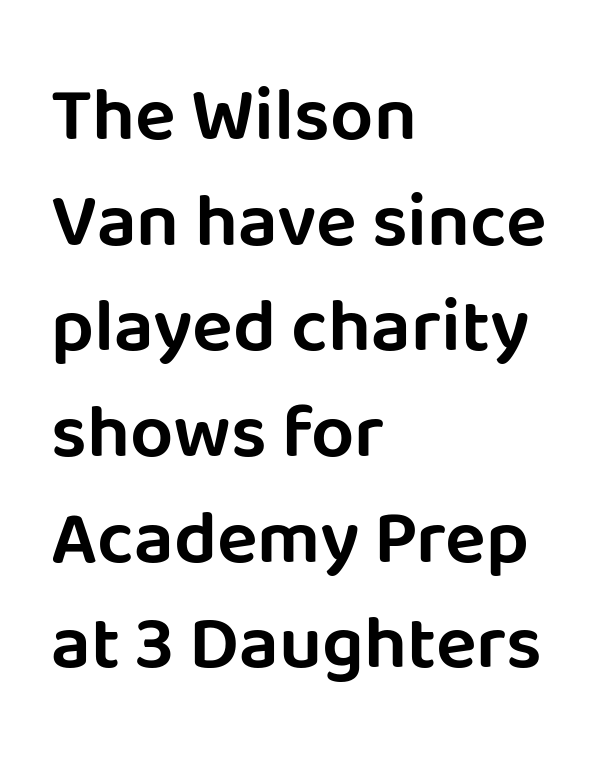
Underline: absent. Quick note: interline space is typical. The letters carry no serifs — their stems end cleanly without finishing strokes. Italic: no, the glyphs are upright roman. No extra tracking has been applied to these lines.
